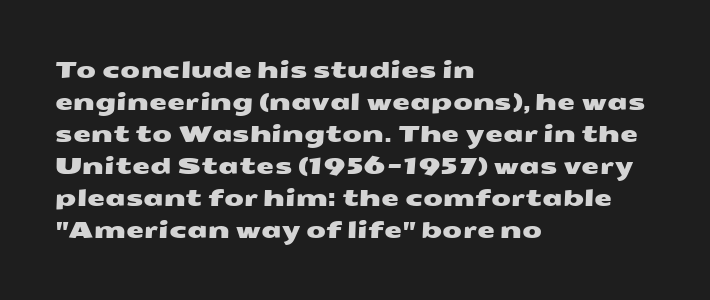
{"underline": "no", "align": "left", "line_spacing": "normal", "line_spacing_ratio": 1.39, "letter_spacing": "normal", "letter_spacing_em": 0.0, "glyph_px": 23}
